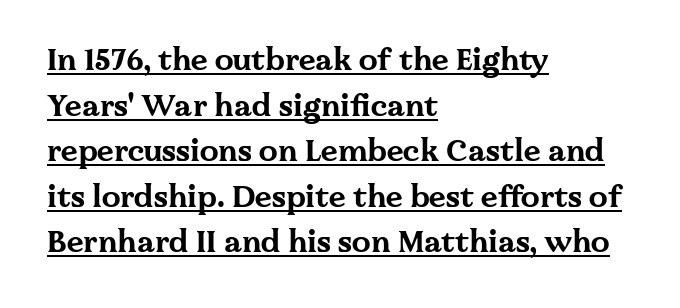
The image shows 30 px bold, wide serif type, upright; set left-aligned, normal line spacing (1.52x), normal letter spacing, underlined; medium stroke contrast and a medium x-height.
